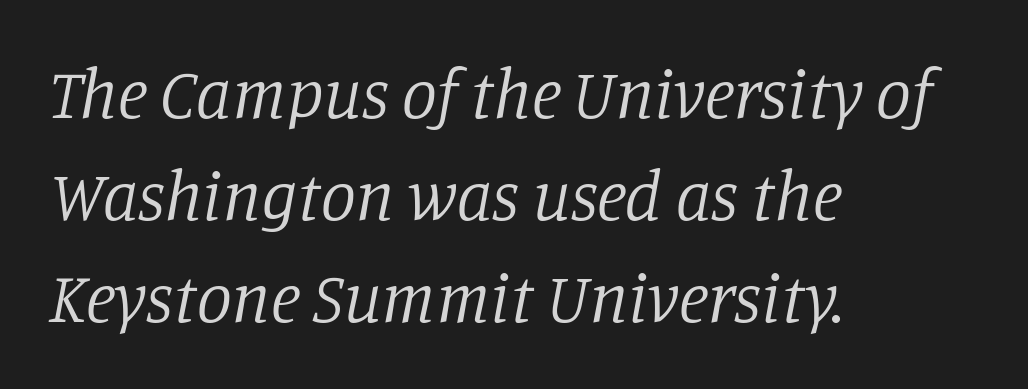
{"serif": "yes", "italic": "yes", "lean": "right", "slant_degrees": 11, "bold": "no", "weight": "regular", "width": "normal", "stroke_contrast": "low", "x_height": "large", "monospaced": "no", "underline": "no", "align": "left", "line_spacing": "normal", "line_spacing_ratio": 1.46, "letter_spacing": "normal", "letter_spacing_em": 0.0, "glyph_px": 70}
